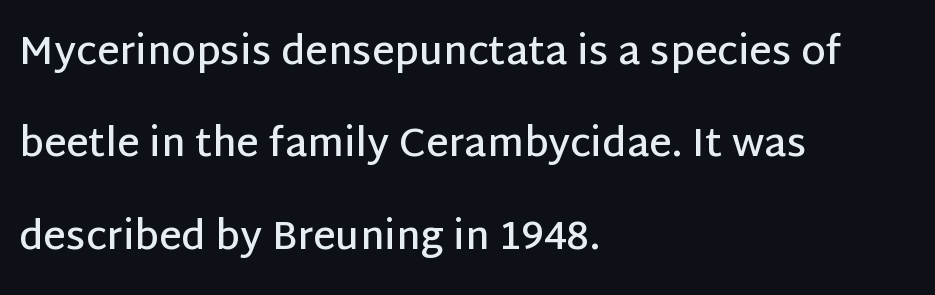
{"serif": "no", "italic": "no", "bold": "semi", "weight": "semibold", "width": "normal", "stroke_contrast": "low", "x_height": "large", "monospaced": "no", "underline": "no", "align": "left", "line_spacing": "loose", "line_spacing_ratio": 2.37, "letter_spacing": "normal", "letter_spacing_em": 0.0, "glyph_px": 39}
